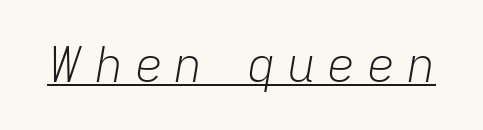
{"italic": "yes", "lean": "right", "slant_degrees": 9, "bold": "no", "weight": "light", "width": "normal", "stroke_contrast": "low", "x_height": "medium", "monospaced": "no", "underline": "yes", "letter_spacing": "wide", "letter_spacing_em": 0.24, "glyph_px": 49}
